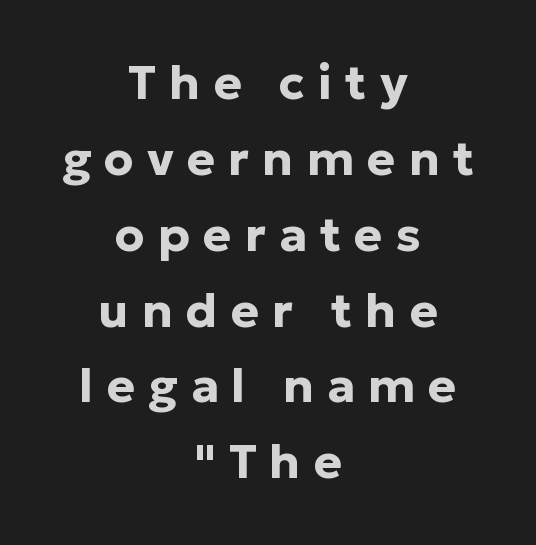
Q: Is the text bold? A: Yes.
Q: Is the text italic (slanted)? A: No, it is upright.
Q: Is the typeface a serif or a sans-serif typeface? A: Sans-serif.
Q: Is the text underlined? A: No.
Q: How is the paragraph aligned? A: Centered.
Q: Is the spacing between letters normal or unusually wide? A: Unusually wide.
Q: Is the spacing between lines tight, normal or loose? A: Normal.
Q: Width (condensed, normal, or wide)? A: Normal.
Q: Stroke contrast? A: Low.
Q: x-height? A: Medium.
Q: Monospaced? A: No.
